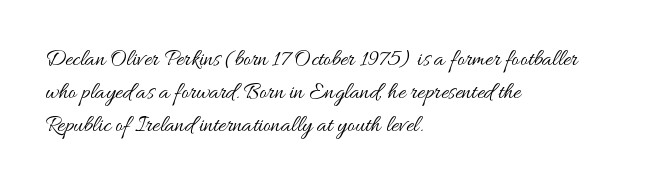
Q: Is the text bold? A: No.
Q: Is the text italic (slanted)? A: Yes.
Q: Is the text underlined? A: No.
Q: How is the paragraph aligned? A: Left-aligned.
Q: Is the spacing between letters normal or unusually wide? A: Normal.
Q: Is the spacing between lines tight, normal or loose? A: Normal.
